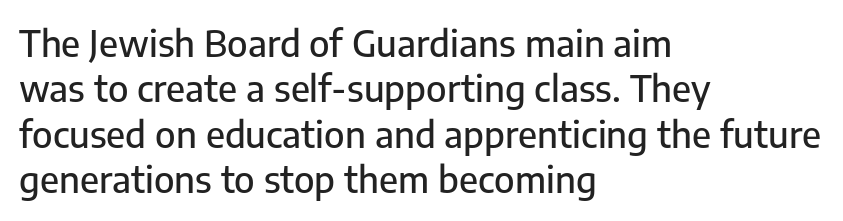
Words float on clear page, feet unadorned. Caption: standard tracking, unaltered. The lines are quadded left. The line-height multiplier appears to be the usual default.
